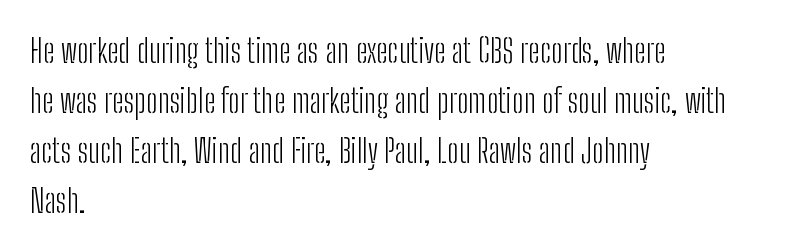
The image shows 33 px light, condensed sans-serif type, upright; set left-aligned, normal line spacing (1.52x), normal letter spacing, not underlined; low stroke contrast and a medium x-height.
